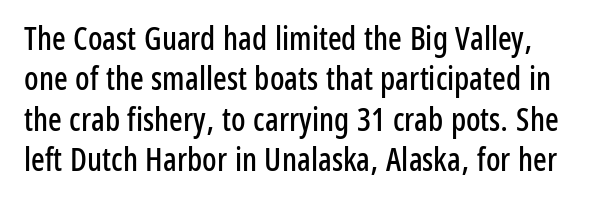
The image shows 32 px condensed sans-serif type, upright; set normal line spacing (1.26x), normal letter spacing, not underlined; low stroke contrast and a medium x-height.
